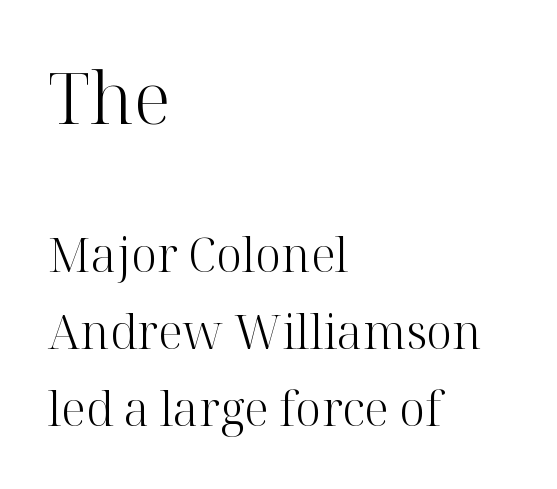
Bigger letters appear in the top chunk; the bottom chunk is reduced. Observe the ordinary spacing: letters are neighbours, not strangers. If you drew a ruler down the left edge, every line would touch it. The block of text has a typical density, with ordinary space between rows. You can tell from the footed stems that serif type was used. Underlining? Definitely not there.
